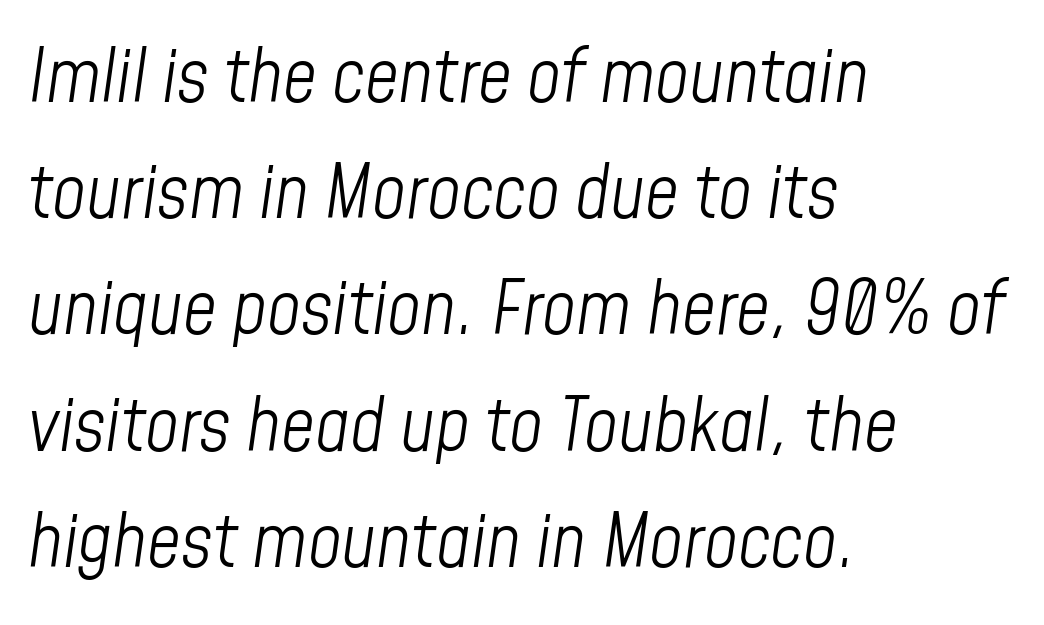
{"italic": "yes", "lean": "right", "slant_degrees": 8, "bold": "no", "weight": "light", "width": "condensed", "stroke_contrast": "low", "x_height": "medium", "monospaced": "no", "underline": "no", "align": "left", "line_spacing": "normal", "line_spacing_ratio": 1.57, "letter_spacing": "normal", "letter_spacing_em": 0.0, "glyph_px": 74}
